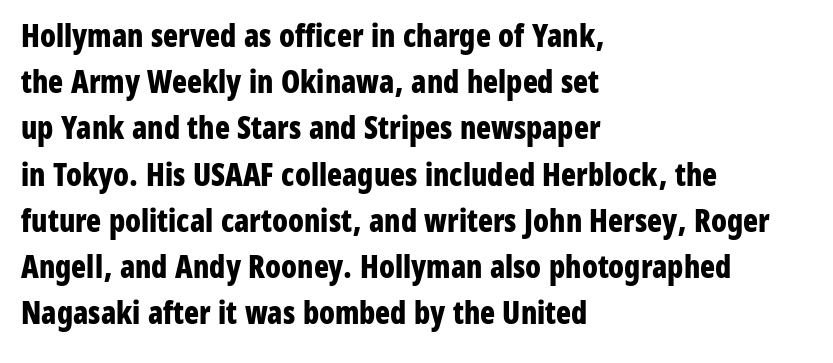
The image shows 31 px bold, condensed sans-serif type, upright; set left-aligned, normal line spacing (1.49x), normal letter spacing, not underlined; low stroke contrast and a medium x-height.
